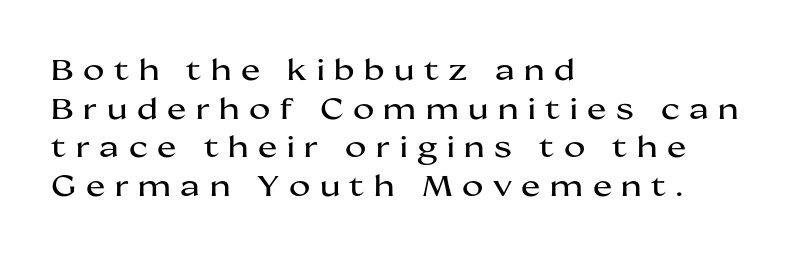
The image shows 29 px wide type, upright; set left-aligned, normal line spacing (1.33x), unusually wide letter spacing (+0.33 em), not underlined; medium stroke contrast and a medium x-height.
